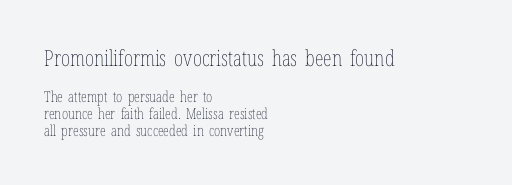
Stems and bowls with no extra thickness — not bold. Bigger letters appear in the top chunk; the bottom chunk is reduced. Vertical strokes here are truly vertical. Honestly, the letter spacing is just normal — you wouldn't notice it. The zone under the glyphs is completely vacant.
